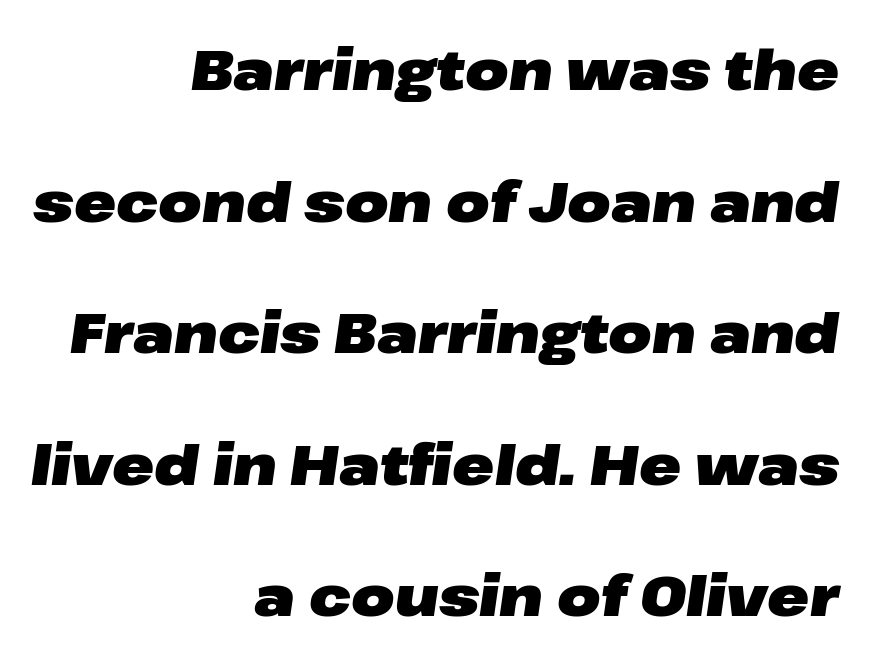
The image shows 56 px heavy, wide type, italic (leaning right); set right-aligned, loose line spacing (2.35x), normal letter spacing, not underlined; low stroke contrast and a medium x-height.
